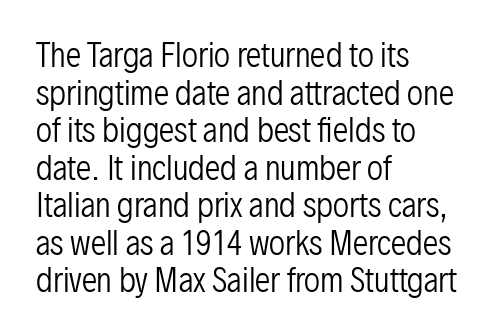
The axis of the letterforms is exactly vertical. The string is rendered with underlining switched off. The text was rendered using a sans face with plain stroke endings. Stems here are at most as thick as an everyday book face. Horizontally, the lines are justified to the leading edge only.
